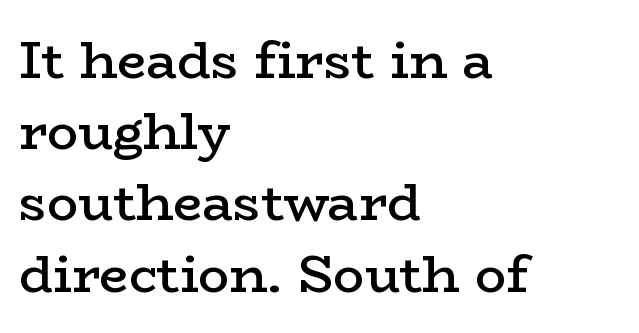
The image shows 52 px semibold, wide serif type, upright; set left-aligned, normal line spacing (1.37x), normal letter spacing, not underlined; low stroke contrast and a medium x-height.
